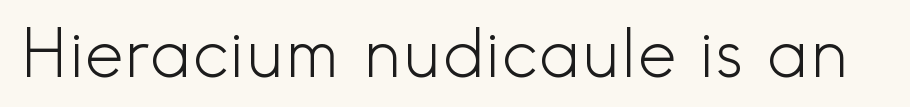
{"serif": "no", "italic": "no", "bold": "no", "weight": "light", "width": "normal", "x_height": "small", "monospaced": "no", "underline": "no", "letter_spacing": "normal", "letter_spacing_em": 0.0, "glyph_px": 67}
